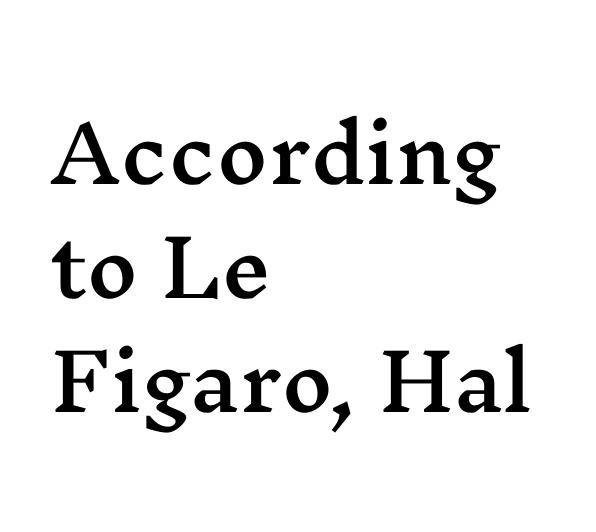
Q: Is the text italic (slanted)? A: No, it is upright.
Q: Is the typeface a serif or a sans-serif typeface? A: Serif.
Q: Is the text underlined? A: No.
Q: How is the paragraph aligned? A: Left-aligned.
Q: Is the spacing between letters normal or unusually wide? A: Normal.
Q: Is the spacing between lines tight, normal or loose? A: Normal.
Q: Width (condensed, normal, or wide)? A: Wide.
Q: Stroke contrast? A: Medium.
Q: x-height? A: Medium.
Q: Monospaced? A: No.
